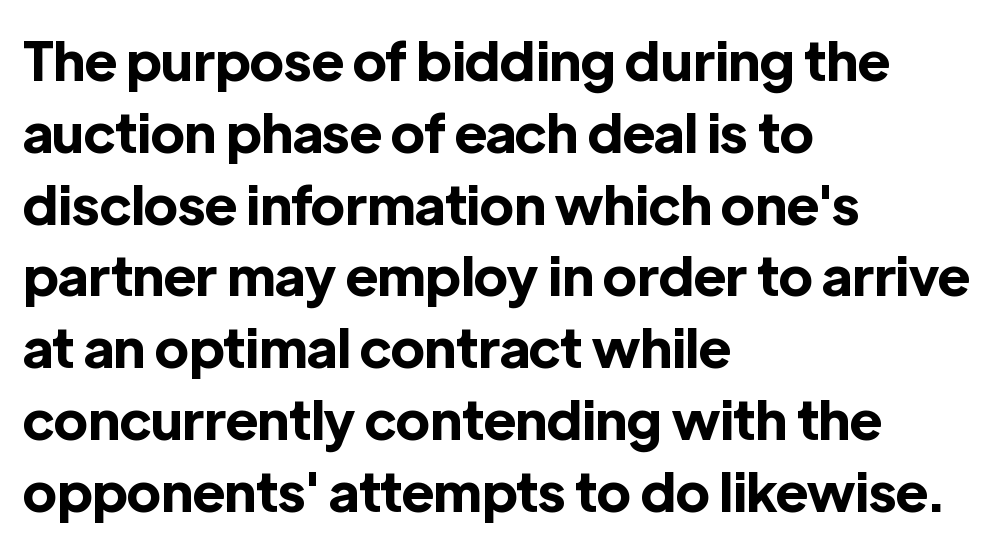
The image shows 54 px bold sans-serif type, upright; set left-aligned, normal line spacing (1.33x), normal letter spacing, not underlined; a medium x-height.
